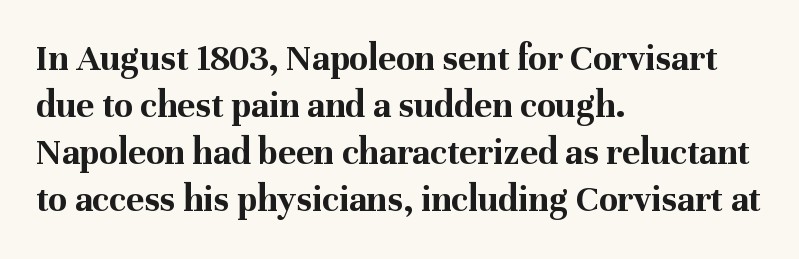
Q: Is the text bold? A: Yes.
Q: Is the text italic (slanted)? A: No, it is upright.
Q: Is the typeface a serif or a sans-serif typeface? A: Serif.
Q: Is the text underlined? A: No.
Q: How is the paragraph aligned? A: Left-aligned.
Q: Is the spacing between letters normal or unusually wide? A: Normal.
Q: Width (condensed, normal, or wide)? A: Normal.
Q: Stroke contrast? A: Medium.
Q: x-height? A: Medium.
Q: Monospaced? A: No.
